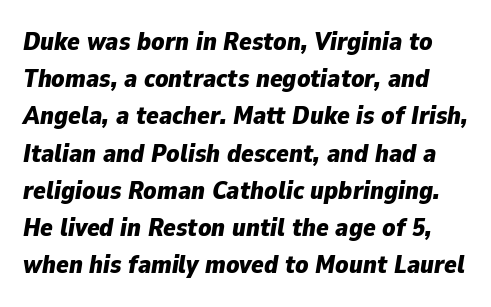
Q: Is the text bold? A: Yes.
Q: Is the text italic (slanted)? A: Yes, it leans right by about 9 degrees.
Q: Is the text underlined? A: No.
Q: Is the spacing between letters normal or unusually wide? A: Normal.
Q: Is the spacing between lines tight, normal or loose? A: Normal.
